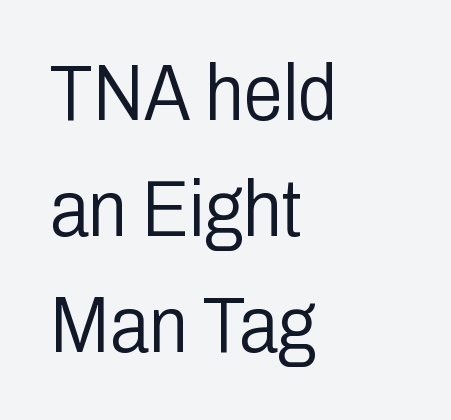
The image shows 79 px light, condensed sans-serif type, upright; set left-aligned, normal line spacing (1.47x), normal letter spacing, not underlined; low stroke contrast and a medium x-height.
